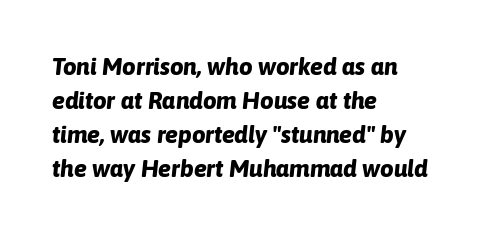
{"italic": "yes", "lean": "right", "slant_degrees": 6, "bold": "yes", "underline": "no", "align": "left", "line_spacing": "normal", "line_spacing_ratio": 1.42, "letter_spacing": "normal", "letter_spacing_em": 0.0, "glyph_px": 24}
